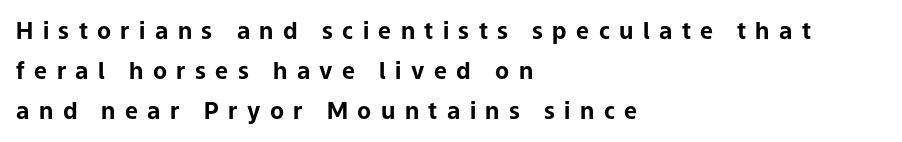
The image shows 23 px bold type, upright; set left-aligned, line spacing 1.74x, unusually wide letter spacing (+0.41 em), not underlined.
